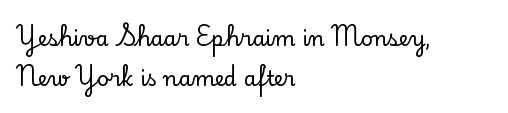
The image shows 21 px text type, upright; set left-aligned, loose line spacing (1.9x), normal letter spacing, not underlined.
